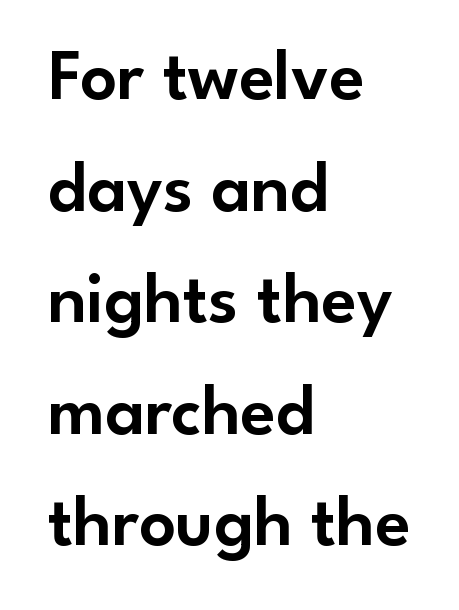
This sample keeps an unexceptional amount of space between lines. Check where the strokes stop: nothing finishes them off — pure sans. The rendering anchors every line to the left-hand side. The letters sit at their default tracking, neither squeezed nor spread. The typography opts for an upright posture over an oblique one.
